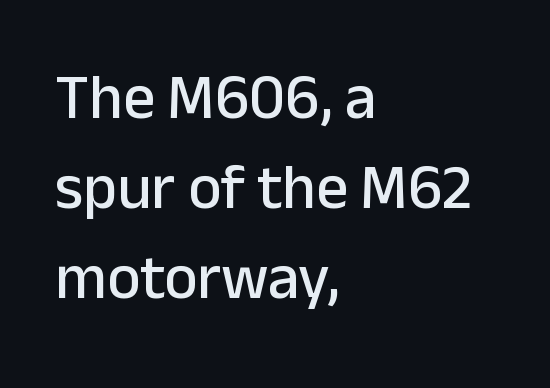
The image shows 63 px sans-serif type, upright; set left-aligned, normal line spacing (1.43x), normal letter spacing, not underlined; low stroke contrast and a medium x-height.
